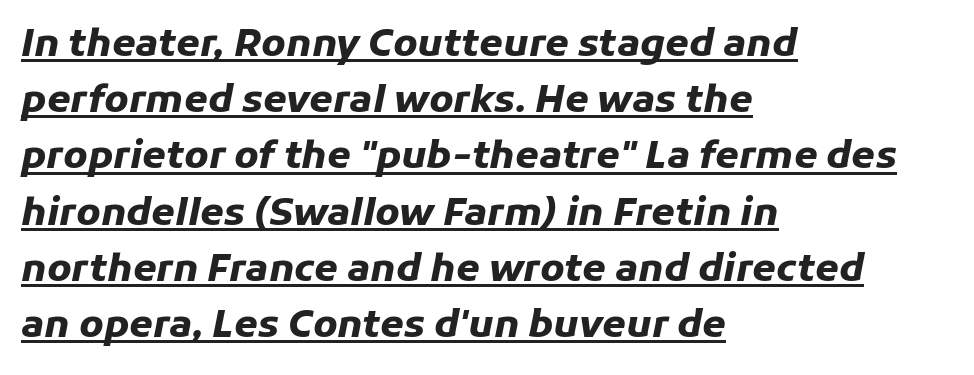
The image shows 38 px heavy type, italic (leaning right); set left-aligned, normal line spacing (1.48x), normal letter spacing, underlined; low stroke contrast and a medium x-height.
